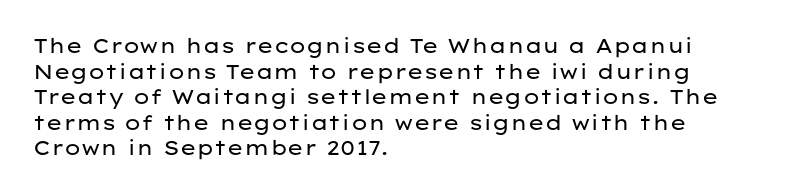
The image shows 20 px text type, upright; set left-aligned, normal line spacing (1.28x), normal letter spacing, not underlined.
